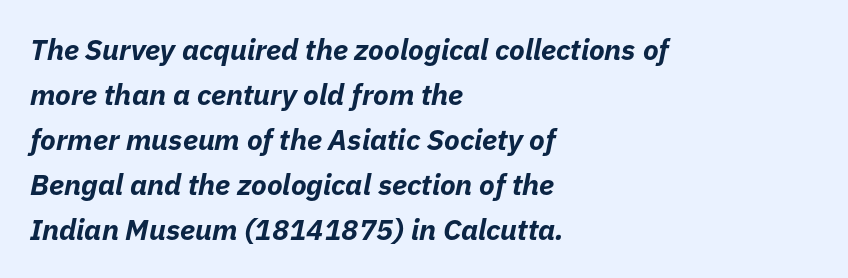
The image shows 29 px bold type, italic (leaning right); set left-aligned, normal line spacing (1.55x), normal letter spacing, not underlined; low stroke contrast and a medium x-height.
